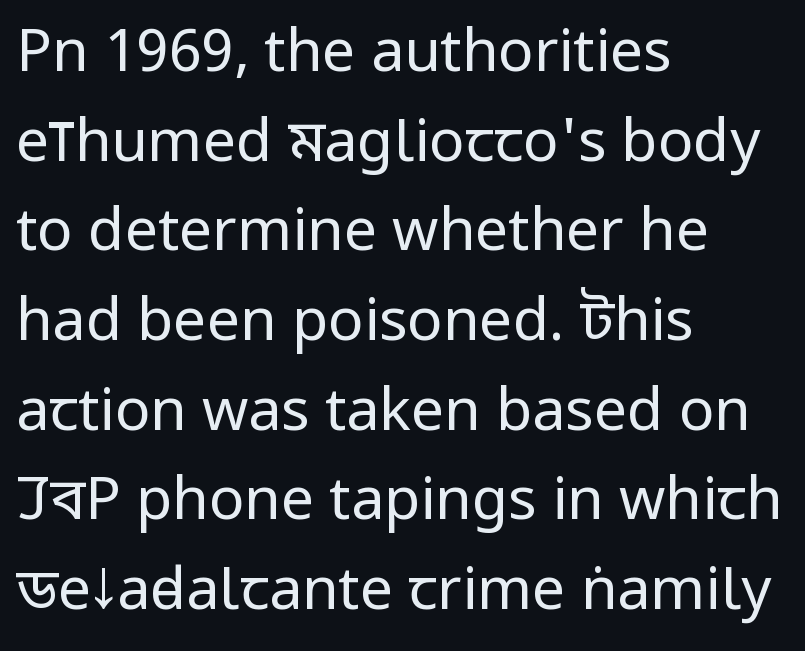
Q: Is the text bold? A: No.
Q: Is the text italic (slanted)? A: No, it is upright.
Q: Is the typeface a serif or a sans-serif typeface? A: Sans-serif.
Q: Is the text underlined? A: No.
Q: How is the paragraph aligned? A: Left-aligned.
Q: Is the spacing between letters normal or unusually wide? A: Normal.
Q: Is the spacing between lines tight, normal or loose? A: Normal.
Q: Width (condensed, normal, or wide)? A: Condensed.
Q: Stroke contrast? A: Low.
Q: x-height? A: Large.
Q: Monospaced? A: No.
